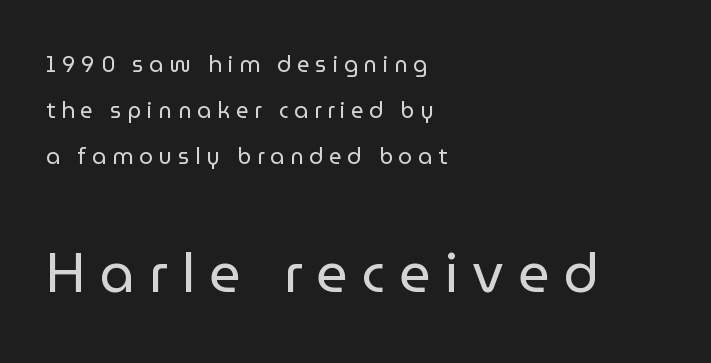
The image shows 55 px regular-weight sans-serif type, upright; set left-aligned, loose line spacing (2.1x), unusually wide letter spacing (+0.26 em), not underlined; the second (bottom) block is 2.5x larger; low stroke contrast and a medium x-height.
